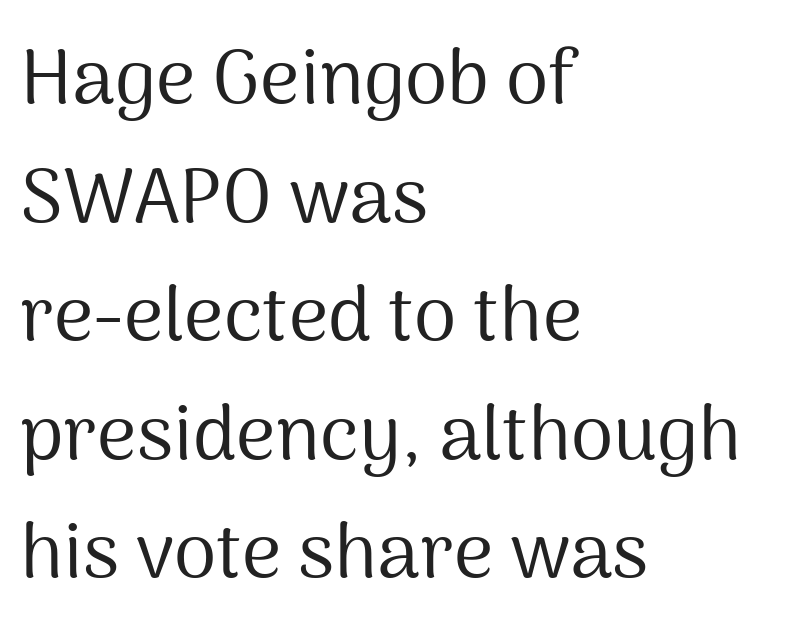
The rendering uses natural spacing where letterforms have individual widths. Posture: upright roman. Line starts are locked; line ends wander. Interline gaps are of average width in this sample.
